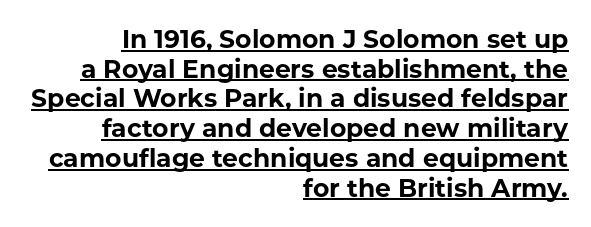
The image shows 25 px bold type, upright; set right-aligned, line spacing 1.19x, normal letter spacing, underlined.
